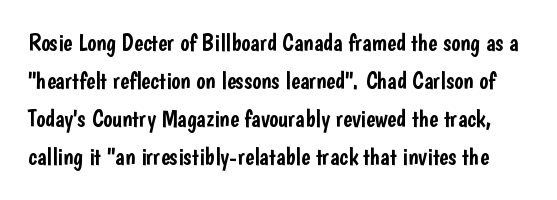
Q: Is the text italic (slanted)? A: No, it is upright.
Q: Is the text underlined? A: No.
Q: Is the spacing between letters normal or unusually wide? A: Normal.
Q: Is the spacing between lines tight, normal or loose? A: Normal.
